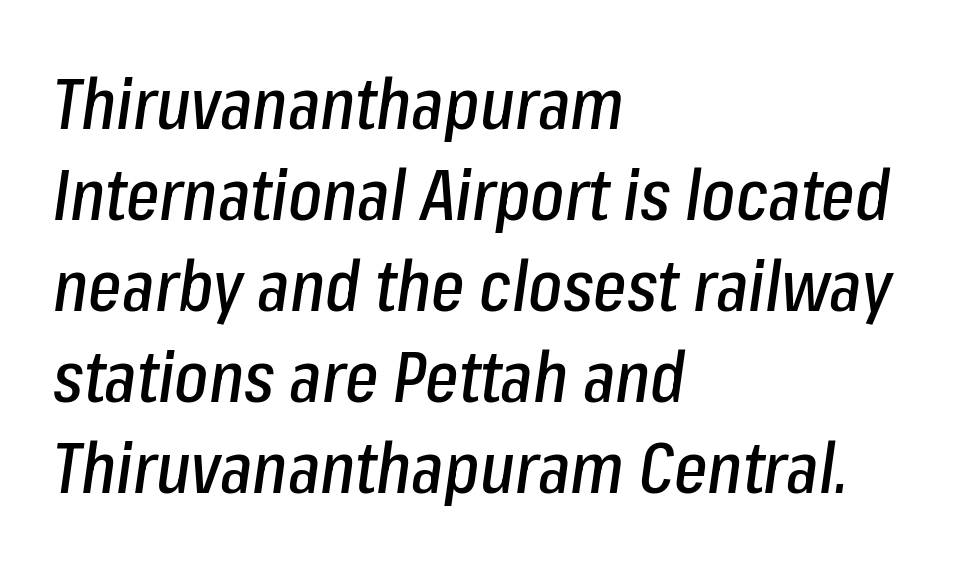
The image shows 71 px condensed type, italic (leaning right); set left-aligned, normal line spacing (1.28x), normal letter spacing, not underlined; low stroke contrast and a medium x-height.
